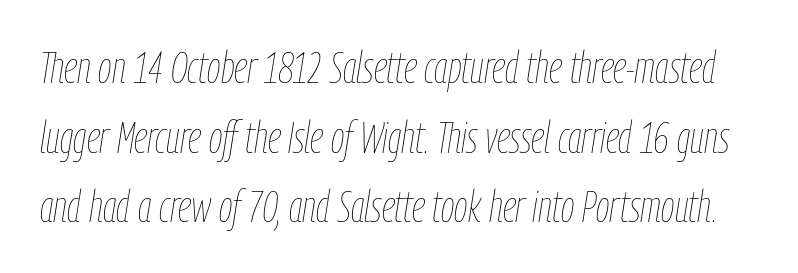
Has an underline been added? It has not. If you drew a line through each stem, it would be angled. The typesetting does not lean heavy: it is not bold. Vertically, the passage feels balanced, rows spaced as you'd expect. Spacing verdict: proportional, widths tailored to each character.
